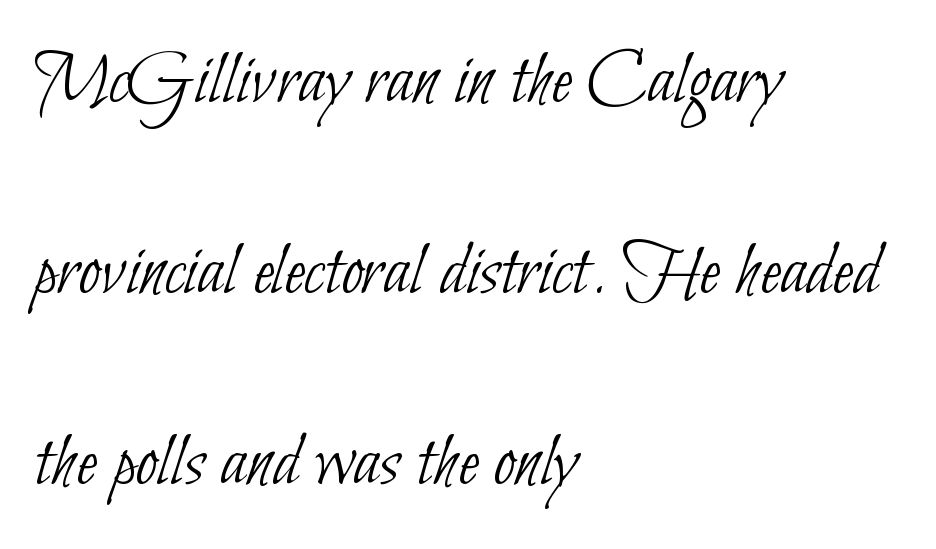
The image shows 79 px thin, condensed sans-serif type; set left-aligned, loose line spacing (2.42x), normal letter spacing, not underlined; low stroke contrast and a small x-height.
